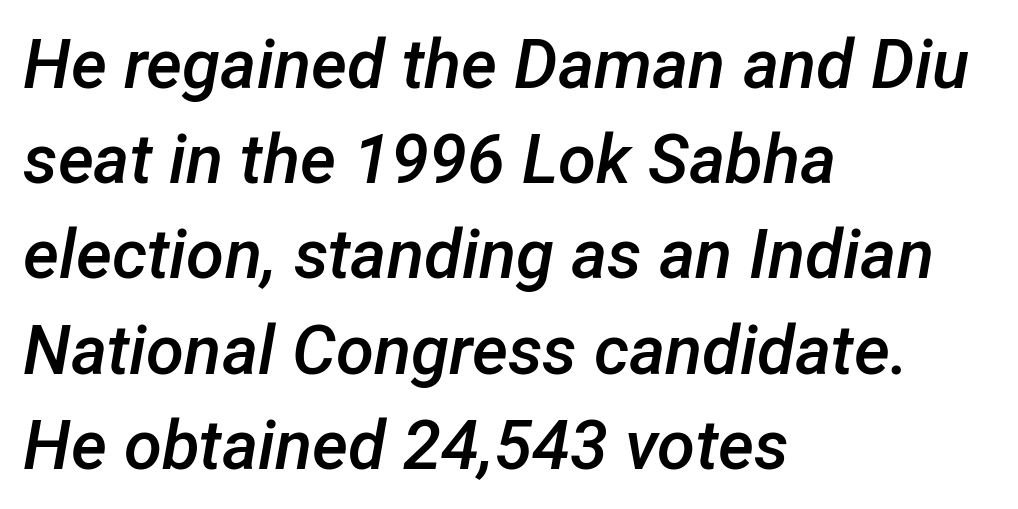
The image shows 69 px semibold type, italic (leaning right); set left-aligned, normal line spacing (1.38x), normal letter spacing, not underlined; low stroke contrast and a medium x-height.
